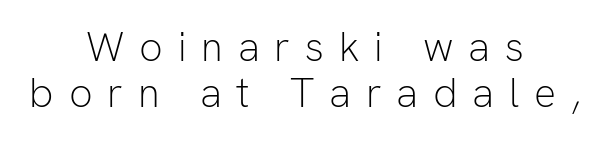
Q: Is the text bold? A: No.
Q: Is the text italic (slanted)? A: No, it is upright.
Q: Is the typeface a serif or a sans-serif typeface? A: Sans-serif.
Q: Is the text underlined? A: No.
Q: How is the paragraph aligned? A: Centered.
Q: Is the spacing between letters normal or unusually wide? A: Unusually wide.
Q: Is the spacing between lines tight, normal or loose? A: Tight.
Q: Width (condensed, normal, or wide)? A: Normal.
Q: Stroke contrast? A: Low.
Q: x-height? A: Medium.
Q: Monospaced? A: No.
